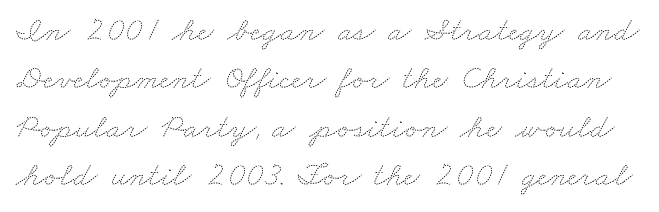
The image shows 34 px thin, wide type; set normal line spacing (1.42x), normal letter spacing, not underlined; medium stroke contrast and a small x-height.
